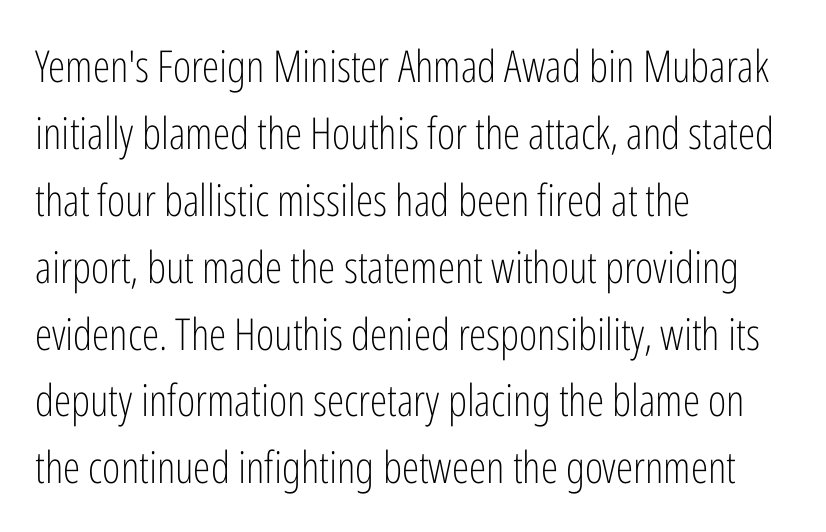
The image shows 44 px light, condensed sans-serif type, upright; set left-aligned, normal line spacing (1.52x), normal letter spacing, not underlined; low stroke contrast and a medium x-height.
